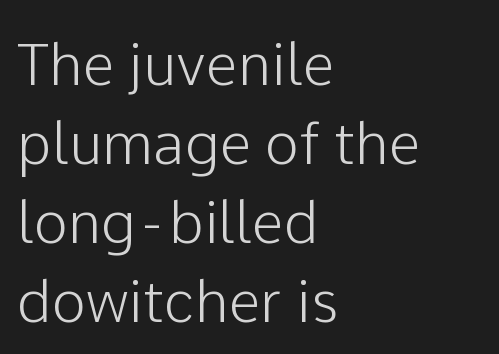
Q: Is the text italic (slanted)? A: No, it is upright.
Q: Is the typeface a serif or a sans-serif typeface? A: Sans-serif.
Q: Is the text underlined? A: No.
Q: How is the paragraph aligned? A: Left-aligned.
Q: Is the spacing between letters normal or unusually wide? A: Normal.
Q: Is the spacing between lines tight, normal or loose? A: Normal.
Q: Width (condensed, normal, or wide)? A: Normal.
Q: Stroke contrast? A: Low.
Q: x-height? A: Medium.
Q: Monospaced? A: No.
